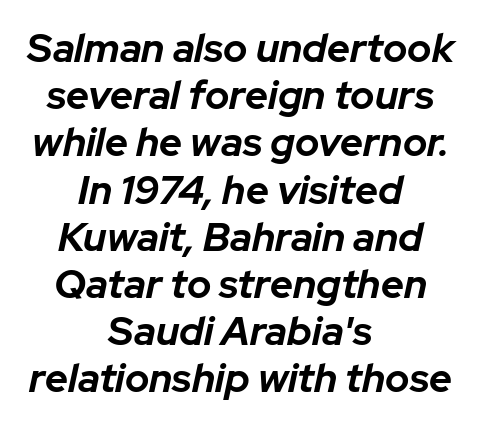
{"italic": "yes", "lean": "right", "slant_degrees": 12, "bold": "yes", "weight": "bold", "width": "normal", "stroke_contrast": "low", "x_height": "medium", "monospaced": "no", "underline": "no", "align": "center", "line_spacing_ratio": 1.18, "letter_spacing": "normal", "letter_spacing_em": 0.0, "glyph_px": 40}
